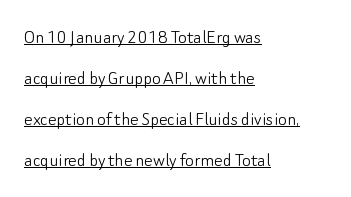
The string is rendered with underlining switched on. Italic: no, the glyphs are upright roman. Successive baselines arrive slowly, with a big drop between each. Weight: regular or lighter. Observe the ordinary spacing: letters are neighbours, not strangers. If you drew a ruler down the left edge, every line would touch it.
